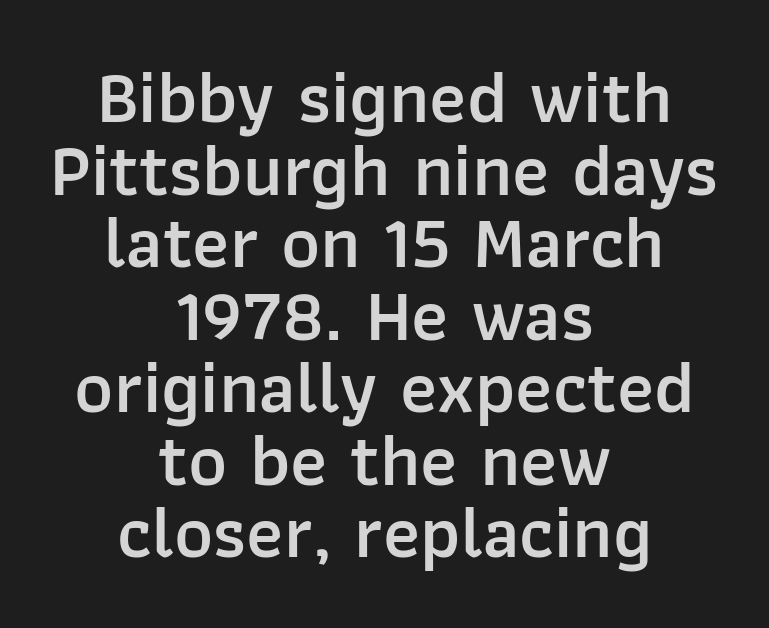
Q: Is the text bold? A: Semi-bold.
Q: Is the text italic (slanted)? A: No, it is upright.
Q: Is the typeface a serif or a sans-serif typeface? A: Sans-serif.
Q: Is the text underlined? A: No.
Q: How is the paragraph aligned? A: Centered.
Q: Is the spacing between letters normal or unusually wide? A: Normal.
Q: Is the spacing between lines tight, normal or loose? A: Tight.
Q: Width (condensed, normal, or wide)? A: Normal.
Q: Stroke contrast? A: Low.
Q: x-height? A: Medium.
Q: Monospaced? A: No.
